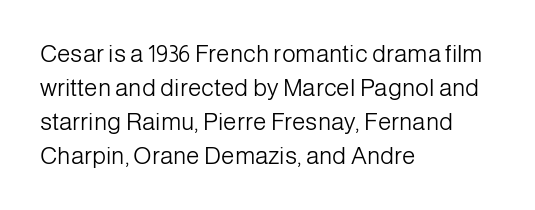
The image shows 24 px text type, upright; set left-aligned, normal line spacing (1.41x), normal letter spacing, not underlined.
